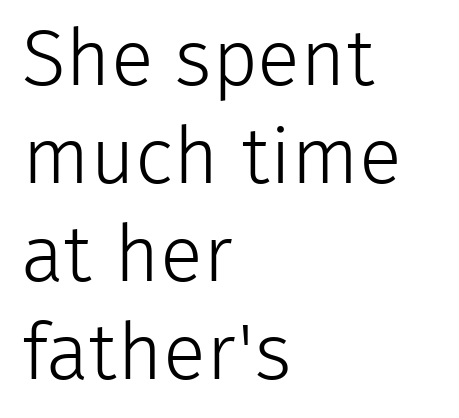
Q: Is the text bold? A: No.
Q: Is the text italic (slanted)? A: No, it is upright.
Q: Is the typeface a serif or a sans-serif typeface? A: Sans-serif.
Q: Is the text underlined? A: No.
Q: How is the paragraph aligned? A: Left-aligned.
Q: Is the spacing between letters normal or unusually wide? A: Normal.
Q: Width (condensed, normal, or wide)? A: Normal.
Q: Stroke contrast? A: Low.
Q: x-height? A: Medium.
Q: Monospaced? A: No.
